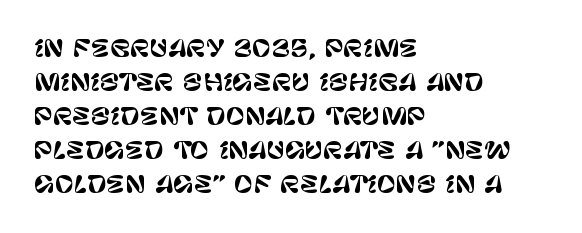
Q: Is the text italic (slanted)? A: Yes.
Q: Is the text underlined? A: No.
Q: How is the paragraph aligned? A: Left-aligned.
Q: Is the spacing between letters normal or unusually wide? A: Normal.
Q: Is the spacing between lines tight, normal or loose? A: Normal.
